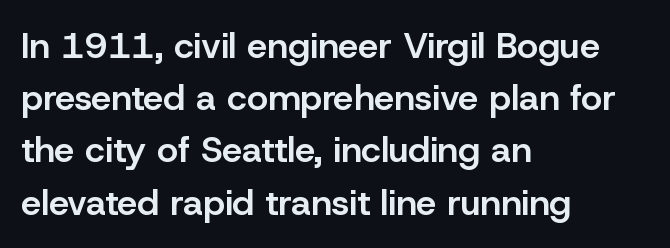
Q: Is the text bold? A: Semi-bold.
Q: Is the text italic (slanted)? A: No, it is upright.
Q: Is the typeface a serif or a sans-serif typeface? A: Sans-serif.
Q: Is the text underlined? A: No.
Q: How is the paragraph aligned? A: Left-aligned.
Q: Is the spacing between letters normal or unusually wide? A: Normal.
Q: Is the spacing between lines tight, normal or loose? A: Normal.
Q: Width (condensed, normal, or wide)? A: Normal.
Q: Stroke contrast? A: Low.
Q: x-height? A: Medium.
Q: Monospaced? A: No.
